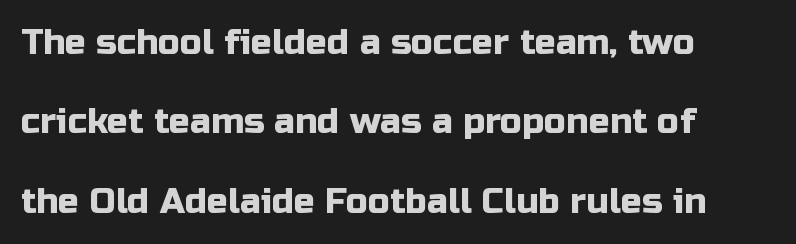
The image shows 35 px sans-serif type, upright; set left-aligned, loose line spacing (2.27x), normal letter spacing, not underlined; low stroke contrast and a medium x-height.
